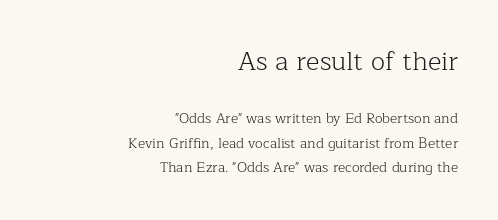
{"italic": "no", "bold": "no", "underline": "no", "align": "right", "line_spacing_ratio": 1.75, "letter_spacing": "normal", "letter_spacing_em": 0.0, "larger_block": "first", "size_ratio": 1.86, "glyph_px": 26}
